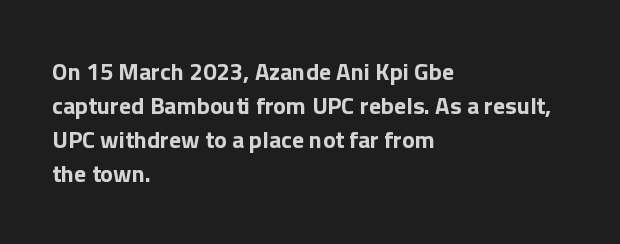
Check under the words: just untouched page. The lettering stays uniformly vertical, giving the passage a roman look. Does the weight exceed regular? Yes, all the way to bold. Leading: standard.
